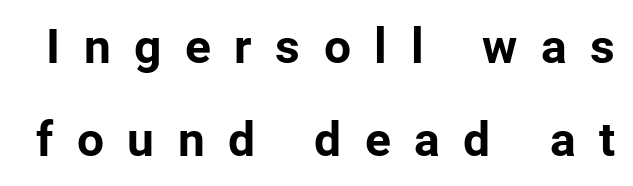
These words are printed bold, with thick strokes throughout. Italic? Not at all — the glyphs are vertical. No feet cap the strokes, marking this as sans-serif type. Type without underlining.
